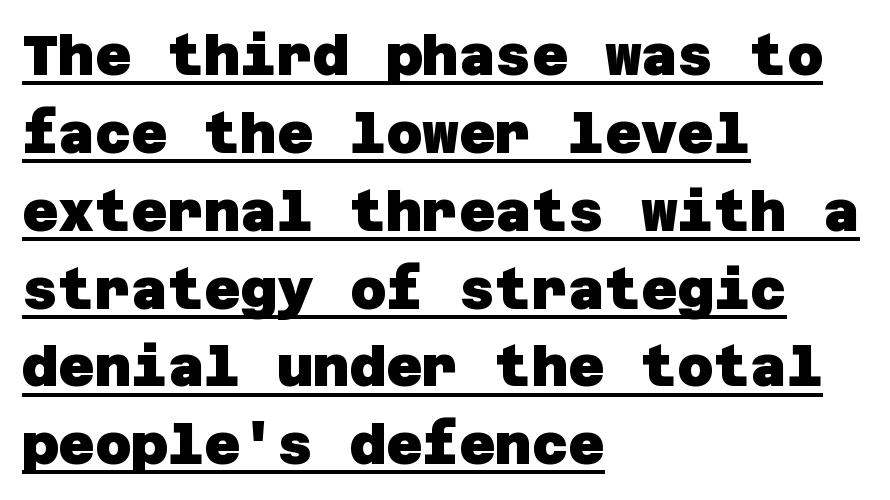
Caption: bold face, heavy strokes. Letter spacing: default. Which margin do the lines hug? The left one — the right edge is uneven. Rows of type keep a routine distance in the vertical direction.
